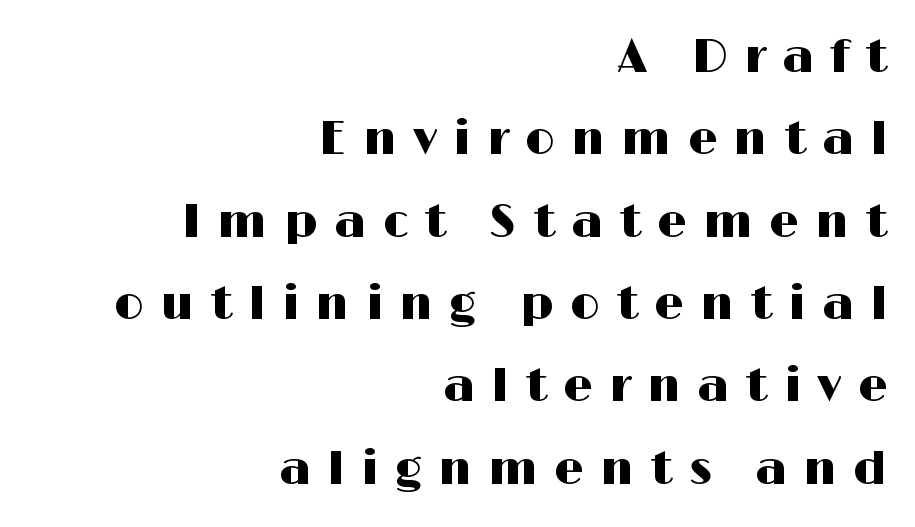
{"serif": "no", "italic": "no", "width": "wide", "stroke_contrast": "high", "x_height": "medium", "monospaced": "no", "underline": "no", "align": "right", "line_spacing_ratio": 1.79, "letter_spacing": "wide", "letter_spacing_em": 0.36, "glyph_px": 46}
